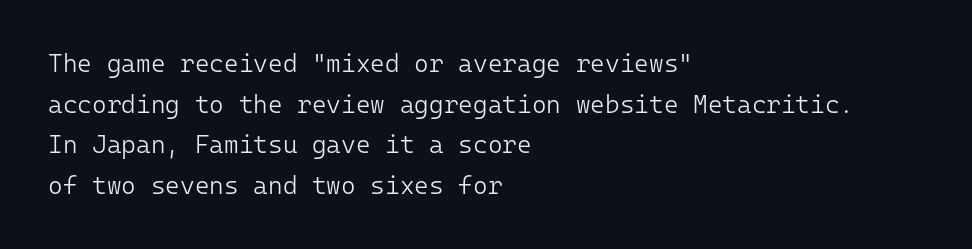
{"italic": "no", "bold": "no", "underline": "no", "align": "left", "line_spacing": "normal", "line_spacing_ratio": 1.63, "letter_spacing": "normal", "letter_spacing_em": 0.0, "glyph_px": 25}
